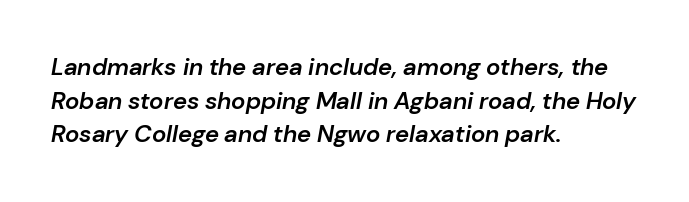
Q: Is the text bold? A: Semi-bold.
Q: Is the text italic (slanted)? A: Yes, it leans right by about 10 degrees.
Q: Is the text underlined? A: No.
Q: How is the paragraph aligned? A: Left-aligned.
Q: Is the spacing between letters normal or unusually wide? A: Normal.
Q: Is the spacing between lines tight, normal or loose? A: Normal.
